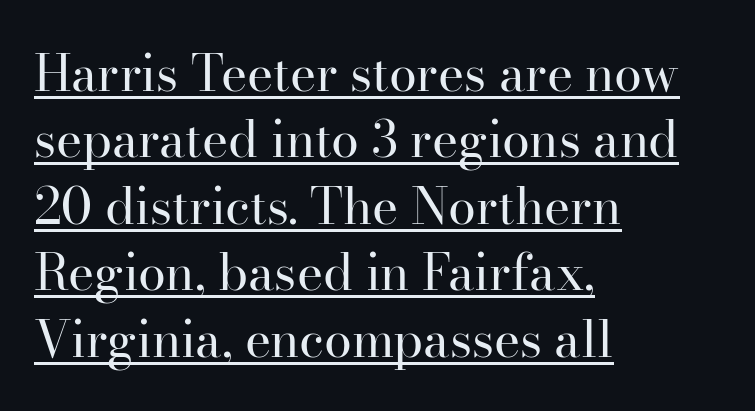
The image shows 50 px regular-weight serif type, upright; set left-aligned, normal line spacing (1.33x), normal letter spacing, underlined; high stroke contrast and a small x-height.
